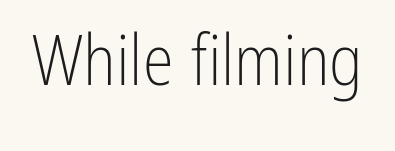
The image shows 70 px light, condensed sans-serif type, upright; set normal letter spacing, not underlined; low stroke contrast and a medium x-height.
